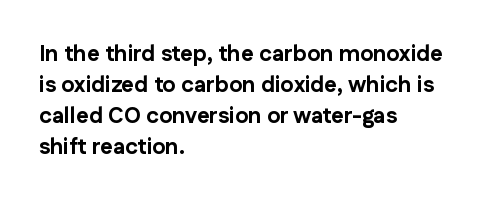
Ordinary non-slanted type is in use. The space between consecutive lines is moderate. The strokes are fattened all the way to bold. No extra tracking has been applied to these lines. Quick note: underline off. The typesetter chose a ragged-right arrangement here.
